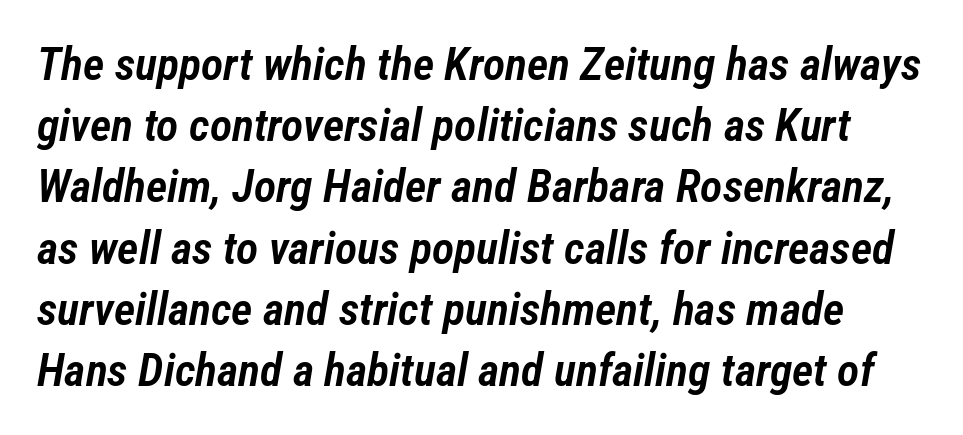
This rendering leaves character spacing at its baseline value. The rendering uses a moderate line-height, typical for paragraphs. The font's italic variant was chosen for this text. The passage shown is not underscored anywhere.
